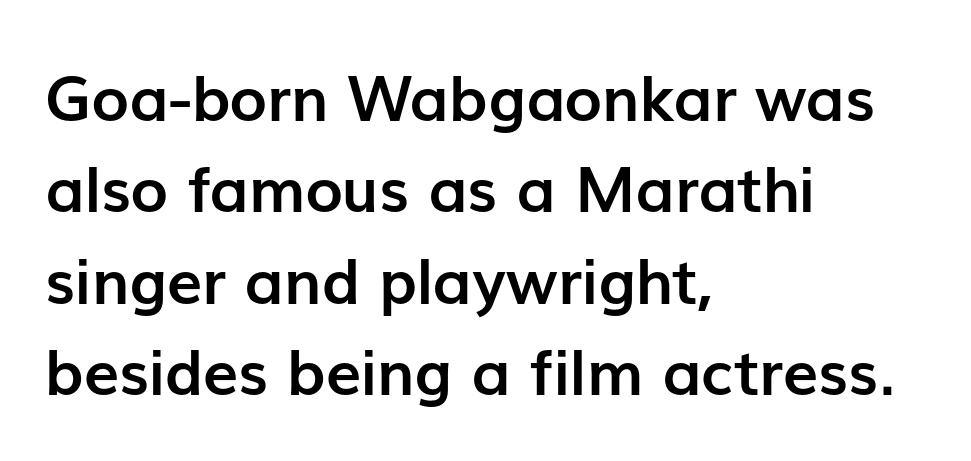
Q: Is the text bold? A: Yes.
Q: Is the text italic (slanted)? A: No, it is upright.
Q: Is the typeface a serif or a sans-serif typeface? A: Sans-serif.
Q: Is the text underlined? A: No.
Q: How is the paragraph aligned? A: Left-aligned.
Q: Is the spacing between letters normal or unusually wide? A: Normal.
Q: Is the spacing between lines tight, normal or loose? A: Normal.
Q: Width (condensed, normal, or wide)? A: Normal.
Q: Stroke contrast? A: Low.
Q: x-height? A: Medium.
Q: Monospaced? A: No.
